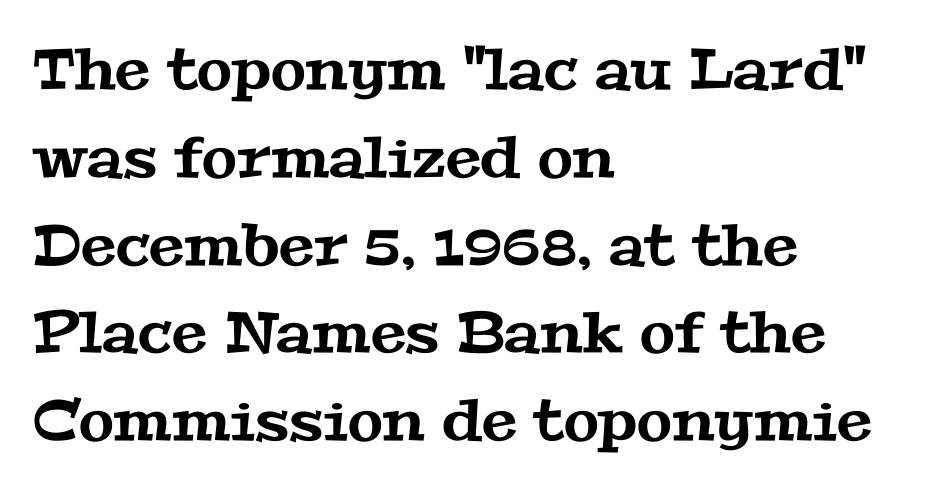
{"serif": "yes", "width": "wide", "stroke_contrast": "medium", "x_height": "medium", "monospaced": "no", "underline": "no", "align": "left", "line_spacing": "normal", "line_spacing_ratio": 1.54, "letter_spacing": "normal", "letter_spacing_em": 0.0, "glyph_px": 57}
